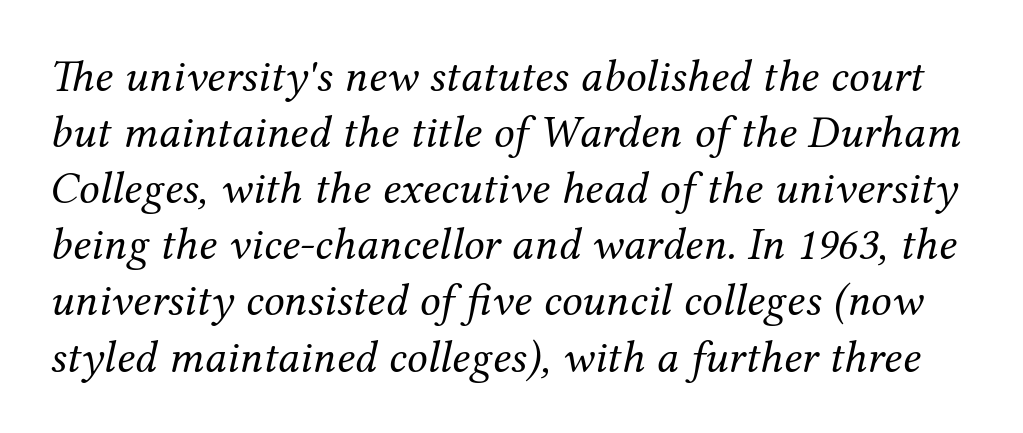
Tall strokes in this sample are angled rather than plumb. Think of a printed novel: that variable character pitch is what you see here. Spacing between characters is what you'd get straight out of the box. The passage shown is not underscored anywhere. Note: serifs present on the glyphs. Is the type heavy? It reads as light-to-regular instead.
